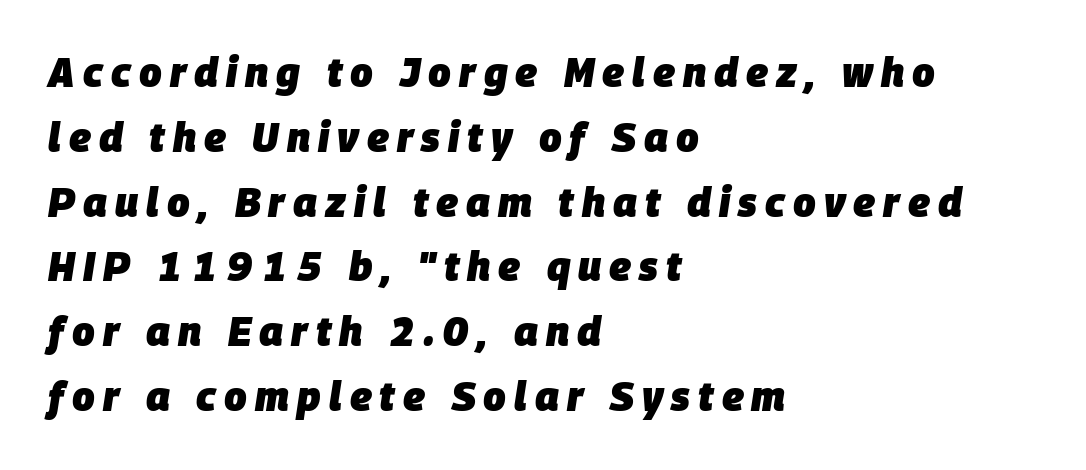
The image shows 40 px heavy type, italic (leaning right); set left-aligned, normal line spacing (1.62x), unusually wide letter spacing (+0.2 em), not underlined; low stroke contrast and a large x-height.
